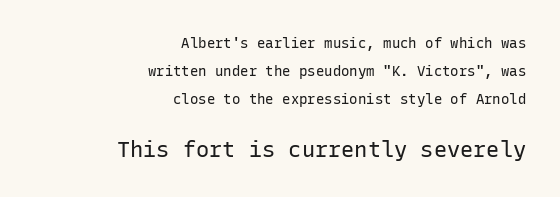
{"italic": "no", "bold": "no", "underline": "no", "align": "right", "line_spacing": "loose", "line_spacing_ratio": 2.0, "letter_spacing": "normal", "letter_spacing_em": 0.0, "larger_block": "second", "size_ratio": 1.57, "glyph_px": 22}
